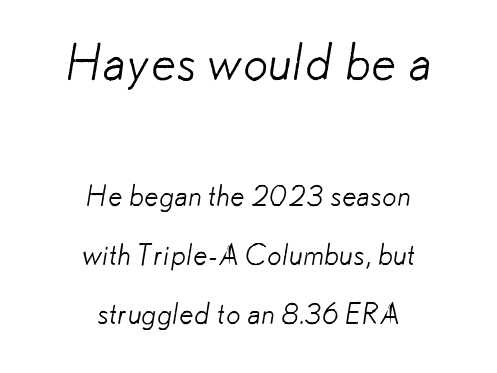
The rendering positions every line midway between the sides. The glyphs are unaccompanied by any horizontal stroke below them. Scale decreases going downward across the two blocks. Type style note: lacks serifs.
